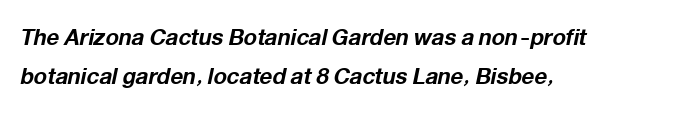
{"italic": "yes", "lean": "right", "slant_degrees": 12, "bold": "yes", "underline": "no", "align": "left", "line_spacing_ratio": 1.77, "letter_spacing": "normal", "letter_spacing_em": 0.0, "glyph_px": 22}
